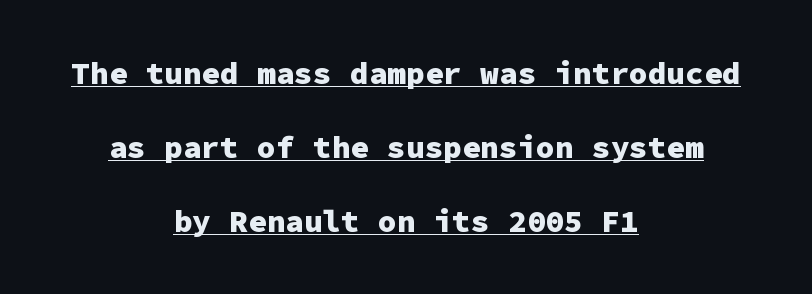
{"serif": "no", "italic": "no", "bold": "yes", "weight": "heavy", "width": "normal", "stroke_contrast": "low", "x_height": "medium", "monospaced": "yes", "underline": "yes", "align": "center", "line_spacing": "loose", "line_spacing_ratio": 2.38, "letter_spacing": "normal", "letter_spacing_em": 0.0, "glyph_px": 31}
